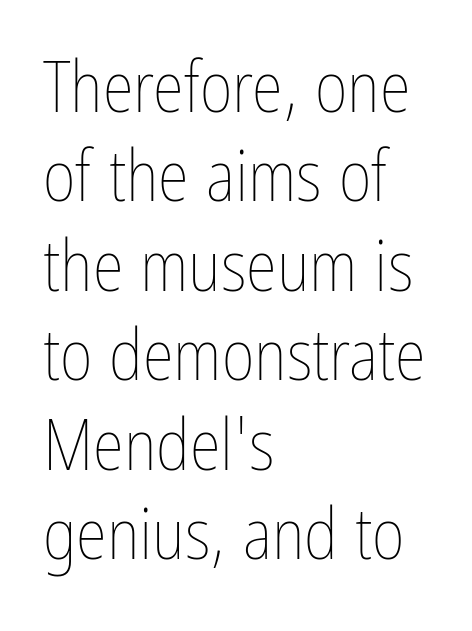
Q: Is the text bold? A: No.
Q: Is the text italic (slanted)? A: No, it is upright.
Q: Is the text underlined? A: No.
Q: How is the paragraph aligned? A: Left-aligned.
Q: Is the spacing between letters normal or unusually wide? A: Normal.
Q: Is the spacing between lines tight, normal or loose? A: Normal.
Q: Width (condensed, normal, or wide)? A: Condensed.
Q: Stroke contrast? A: Low.
Q: x-height? A: Medium.
Q: Monospaced? A: No.
